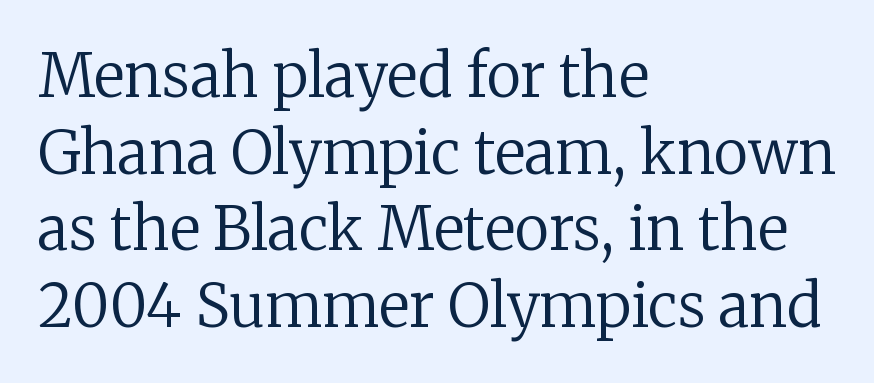
The image shows 59 px regular-weight serif type, upright; set left-aligned, normal line spacing (1.3x), normal letter spacing, not underlined; low stroke contrast and a medium x-height.
